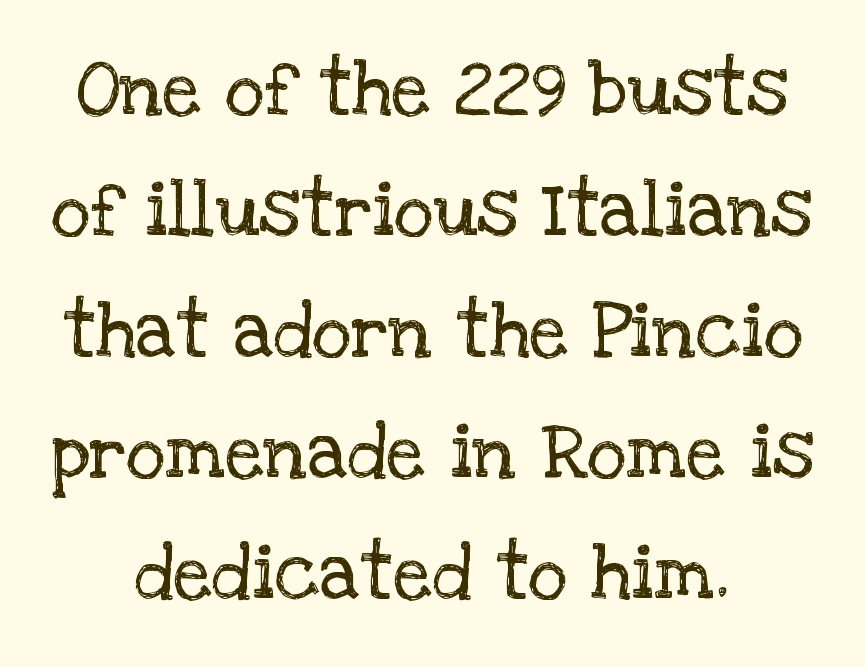
Q: Is the text bold? A: No.
Q: Is the text italic (slanted)? A: No, it is upright.
Q: Is the typeface a serif or a sans-serif typeface? A: Serif.
Q: Is the text underlined? A: No.
Q: Is the spacing between letters normal or unusually wide? A: Normal.
Q: Is the spacing between lines tight, normal or loose? A: Normal.
Q: Width (condensed, normal, or wide)? A: Normal.
Q: Stroke contrast? A: Low.
Q: x-height? A: Large.
Q: Monospaced? A: No.
